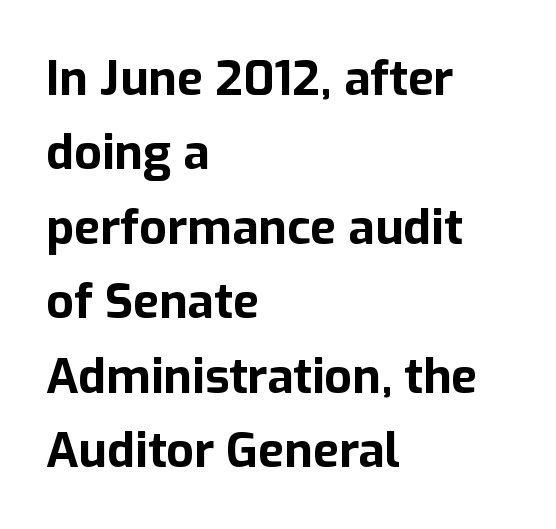
The image shows 48 px bold sans-serif type, upright; set left-aligned, normal line spacing (1.55x), normal letter spacing, not underlined; low stroke contrast and a medium x-height.
